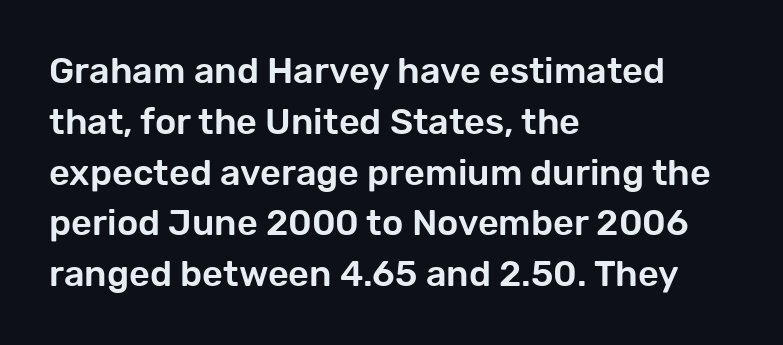
{"serif": "no", "italic": "no", "width": "normal", "stroke_contrast": "low", "x_height": "medium", "monospaced": "no", "underline": "no", "align": "left", "line_spacing": "normal", "line_spacing_ratio": 1.41, "letter_spacing": "normal", "letter_spacing_em": 0.0, "glyph_px": 36}
